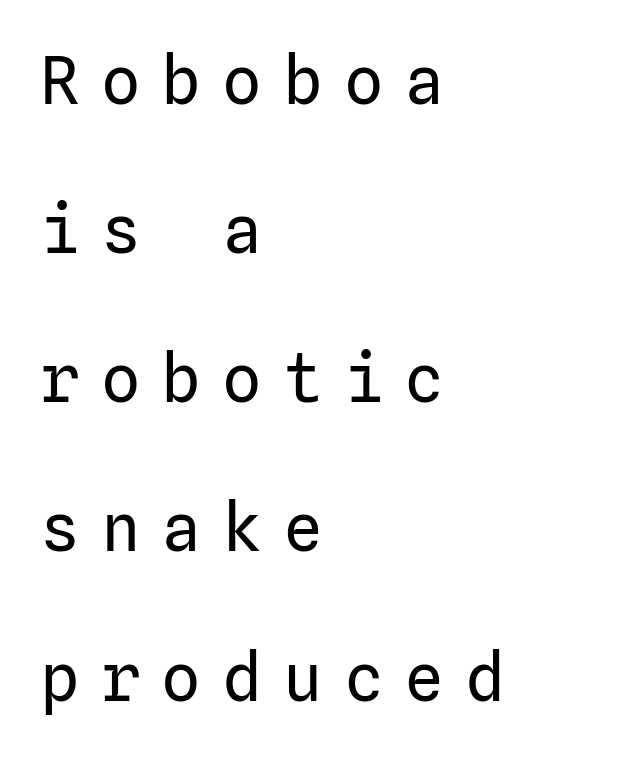
The image shows 66 px regular-weight sans-serif type, upright; set left-aligned, loose line spacing (2.26x), unusually wide letter spacing (+0.32 em), not underlined; low stroke contrast and a medium x-height.
